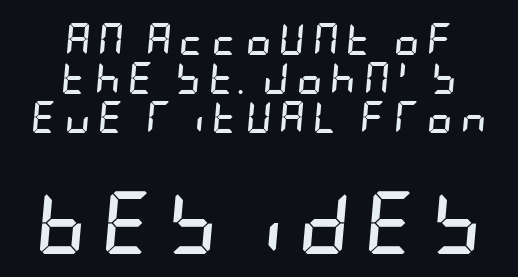
Q: Is the text bold? A: Yes.
Q: Is the text italic (slanted)? A: Yes, it leans right by about 5 degrees.
Q: Is the text underlined? A: No.
Q: How is the paragraph aligned? A: Centered.
Q: Is the spacing between letters normal or unusually wide? A: Unusually wide.
Q: Which block of text is set in a larger size, the first (top) or the second (bottom)? A: The second (bottom) one.
Q: Width (condensed, normal, or wide)? A: Condensed.
Q: Stroke contrast? A: Low.
Q: x-height? A: Large.
